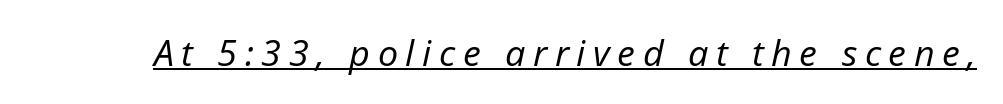
The image shows 36 px regular-weight type, italic (leaning right); set unusually wide letter spacing (+0.21 em), underlined; low stroke contrast and a medium x-height.
